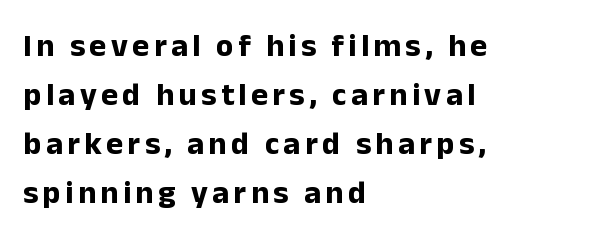
{"serif": "no", "italic": "no", "bold": "yes", "weight": "bold", "width": "normal", "stroke_contrast": "low", "x_height": "medium", "monospaced": "no", "underline": "no", "align": "left", "line_spacing": "normal", "line_spacing_ratio": 1.53, "glyph_px": 32}
